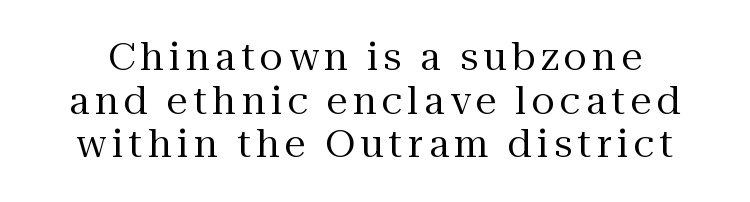
The image shows 38 px regular-weight serif type, upright; set tight line spacing (1.15x), not underlined; medium stroke contrast and a medium x-height.
